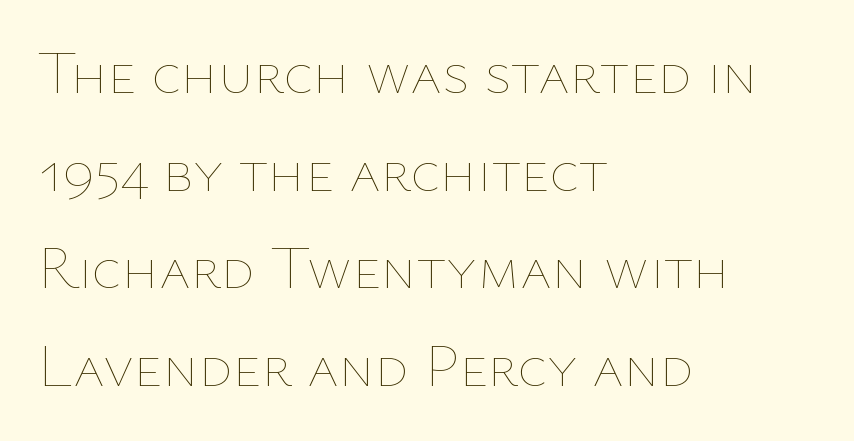
Q: Is the text bold? A: No.
Q: Is the text italic (slanted)? A: No, it is upright.
Q: Is the text underlined? A: No.
Q: How is the paragraph aligned? A: Left-aligned.
Q: Is the spacing between letters normal or unusually wide? A: Normal.
Q: Is the spacing between lines tight, normal or loose? A: Normal.
Q: Width (condensed, normal, or wide)? A: Normal.
Q: Stroke contrast? A: Low.
Q: x-height? A: Medium.
Q: Monospaced? A: No.
